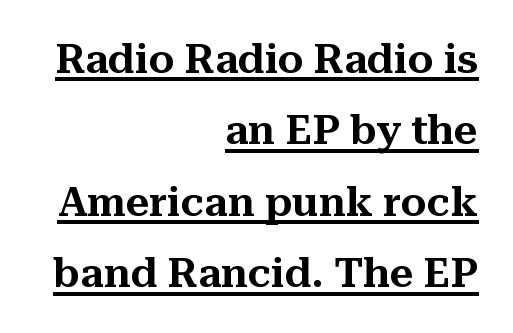
Q: Is the text italic (slanted)? A: No, it is upright.
Q: Is the typeface a serif or a sans-serif typeface? A: Serif.
Q: Is the text underlined? A: Yes.
Q: How is the paragraph aligned? A: Right-aligned.
Q: Is the spacing between letters normal or unusually wide? A: Normal.
Q: Width (condensed, normal, or wide)? A: Normal.
Q: Stroke contrast? A: Medium.
Q: x-height? A: Medium.
Q: Monospaced? A: No.
